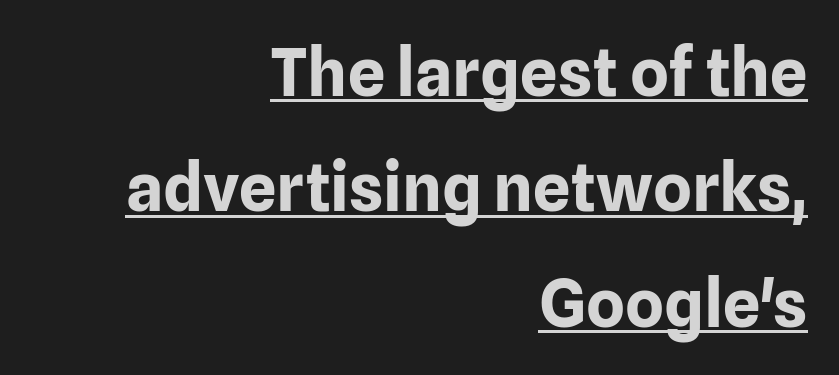
{"serif": "no", "italic": "no", "bold": "yes", "weight": "bold", "width": "normal", "stroke_contrast": "low", "x_height": "medium", "monospaced": "no", "underline": "yes", "align": "right", "line_spacing_ratio": 1.75, "letter_spacing": "normal", "letter_spacing_em": 0.0, "glyph_px": 66}
